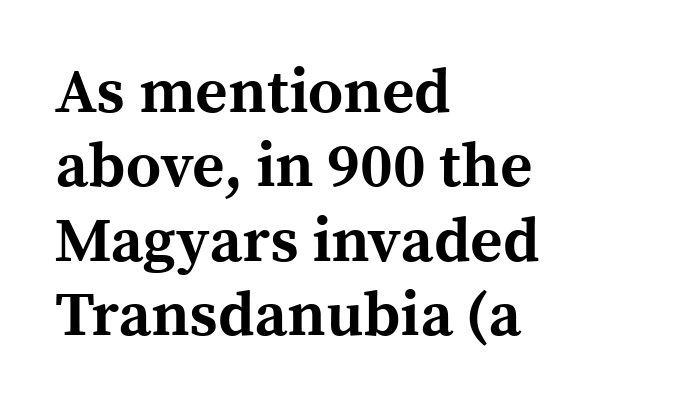
The image shows 62 px bold serif type, upright; set left-aligned, line spacing 1.2x, normal letter spacing, not underlined; a medium x-height.
